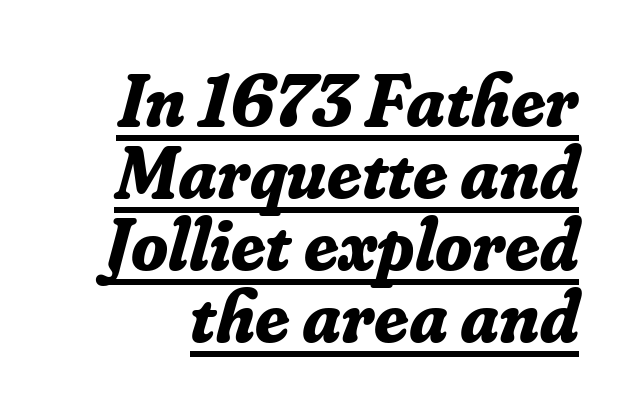
{"serif": "yes", "italic": "yes", "lean": "right", "slant_degrees": 16, "bold": "yes", "weight": "bold", "width": "normal", "stroke_contrast": "low", "x_height": "small", "monospaced": "no", "underline": "yes", "line_spacing": "tight", "line_spacing_ratio": 0.96, "letter_spacing": "normal", "letter_spacing_em": 0.0, "glyph_px": 75}
